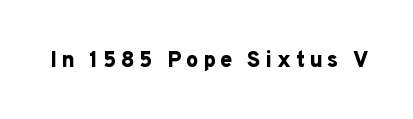
The image shows 22 px bold type, upright; set unusually wide letter spacing (+0.21 em), not underlined.
